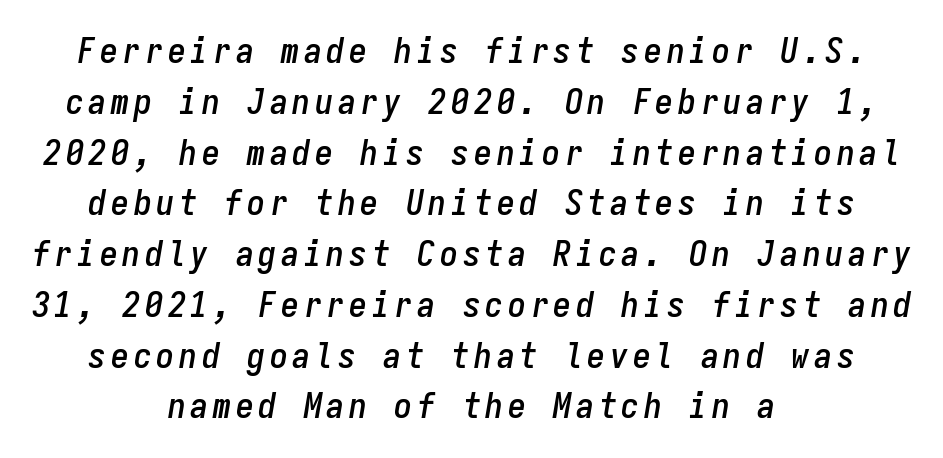
Q: Is the text italic (slanted)? A: Yes, it leans right by about 9 degrees.
Q: Is the text underlined? A: No.
Q: How is the paragraph aligned? A: Centered.
Q: Is the spacing between lines tight, normal or loose? A: Normal.
Q: Width (condensed, normal, or wide)? A: Condensed.
Q: Stroke contrast? A: Low.
Q: x-height? A: Medium.
Q: Monospaced? A: Yes.
